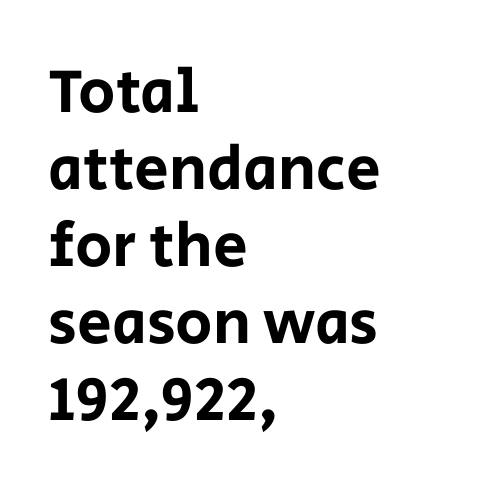
{"serif": "no", "italic": "no", "width": "normal", "stroke_contrast": "low", "x_height": "large", "monospaced": "no", "underline": "no", "align": "left", "line_spacing_ratio": 1.24, "letter_spacing": "normal", "letter_spacing_em": 0.0, "glyph_px": 62}
